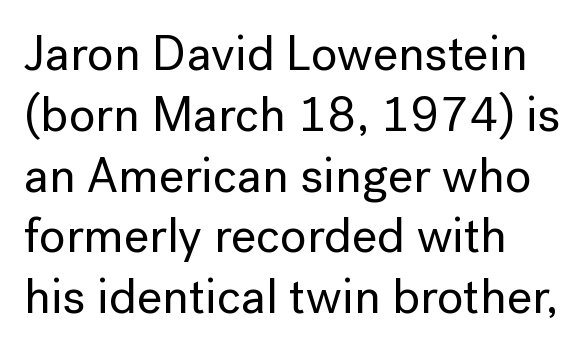
The rendering uses natural spacing where letterforms have individual widths. No extra tracking has been applied to these lines. The font's upright variant was chosen for this text. The face used here is a sans, in the tradition of grotesques and geometrics. Bare-footed words on every line.
